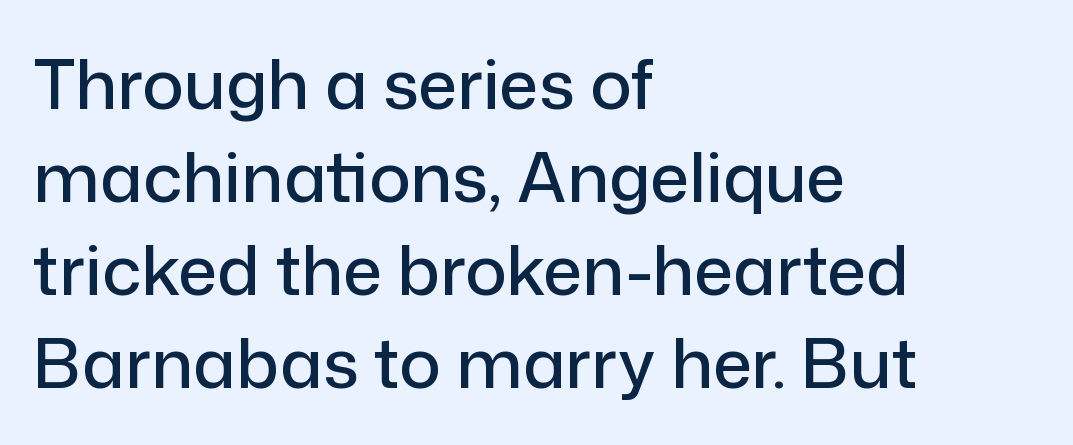
{"serif": "no", "italic": "no", "width": "normal", "stroke_contrast": "low", "x_height": "medium", "monospaced": "no", "underline": "no", "align": "left", "line_spacing": "normal", "line_spacing_ratio": 1.35, "letter_spacing": "normal", "letter_spacing_em": 0.0, "glyph_px": 69}
